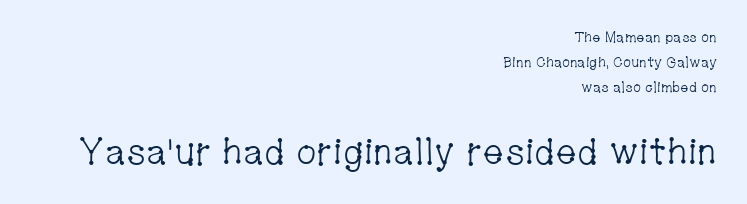
{"serif": "yes", "italic": "no", "bold": "no", "weight": "light", "width": "condensed", "stroke_contrast": "low", "x_height": "medium", "monospaced": "no", "underline": "no", "align": "right", "line_spacing_ratio": 1.77, "letter_spacing": "normal", "letter_spacing_em": 0.0, "larger_block": "second", "size_ratio": 2.57, "glyph_px": 36}
